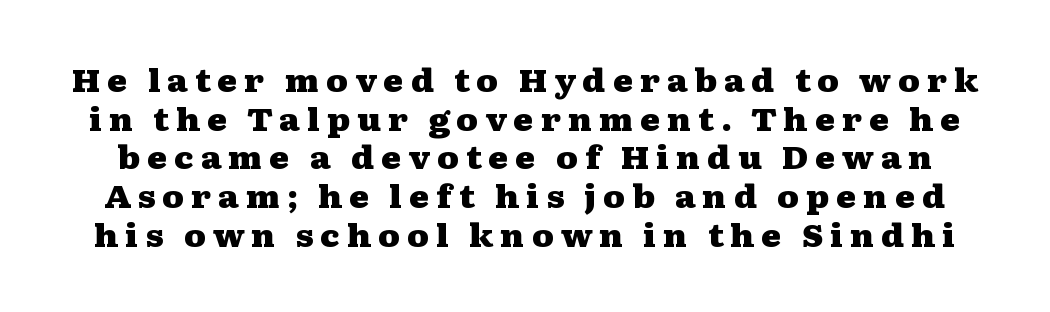
Q: Is the text bold? A: Yes.
Q: Is the text italic (slanted)? A: No, it is upright.
Q: Is the typeface a serif or a sans-serif typeface? A: Serif.
Q: Is the text underlined? A: No.
Q: Is the spacing between letters normal or unusually wide? A: Unusually wide.
Q: Is the spacing between lines tight, normal or loose? A: Normal.
Q: Width (condensed, normal, or wide)? A: Wide.
Q: Stroke contrast? A: Medium.
Q: x-height? A: Medium.
Q: Monospaced? A: No.
